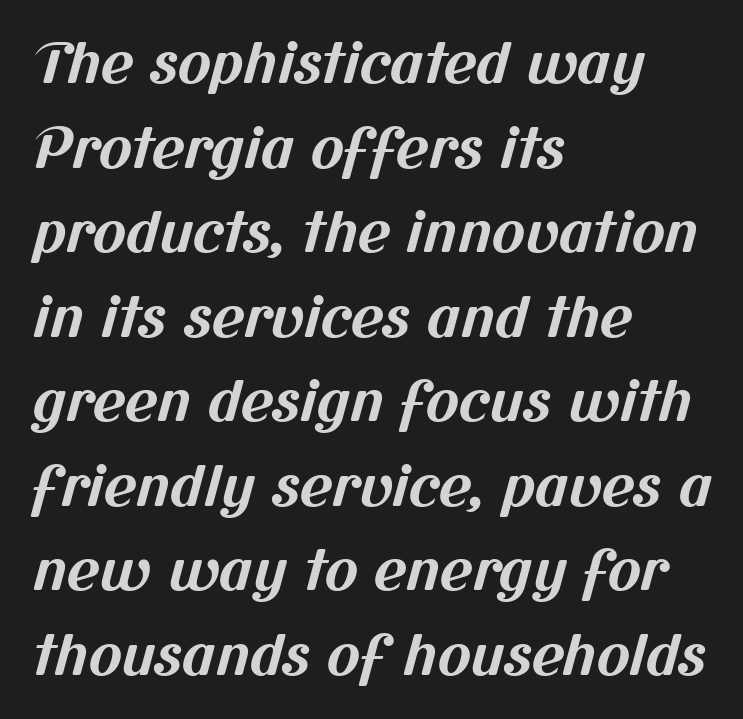
Q: Is the text bold? A: Yes.
Q: Is the typeface a serif or a sans-serif typeface? A: Sans-serif.
Q: Is the text underlined? A: No.
Q: How is the paragraph aligned? A: Left-aligned.
Q: Is the spacing between letters normal or unusually wide? A: Normal.
Q: Is the spacing between lines tight, normal or loose? A: Normal.
Q: Width (condensed, normal, or wide)? A: Normal.
Q: Stroke contrast? A: Medium.
Q: x-height? A: Medium.
Q: Monospaced? A: No.
